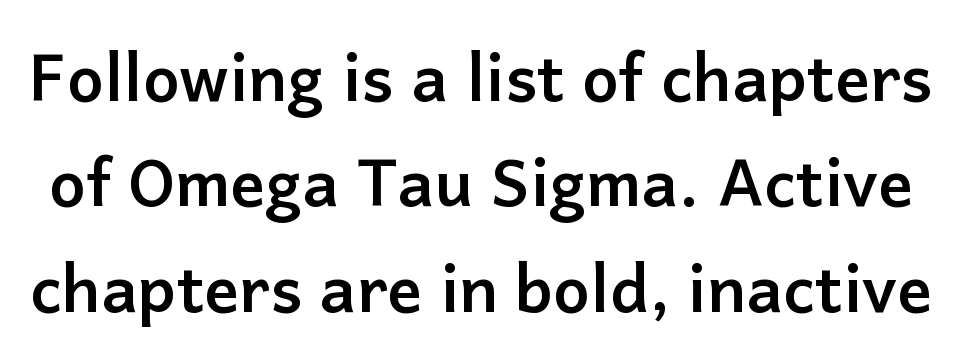
These words are printed bold, with thick strokes throughout. The type sits square on the baseline with zero lean. What kind of face is this? One without serifs — a sans. Each new line begins a customary step beneath the previous one.
